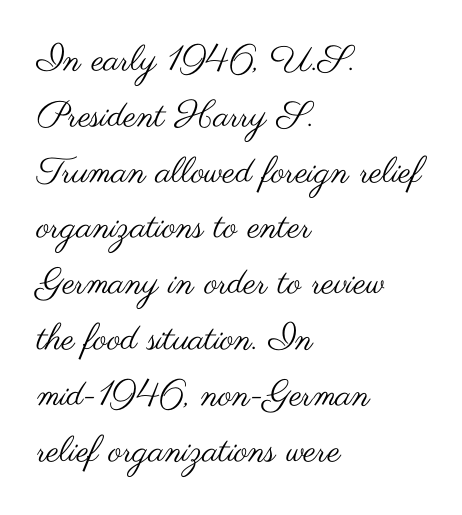
Q: Is the text bold? A: No.
Q: Is the text italic (slanted)? A: Yes.
Q: Is the typeface a serif or a sans-serif typeface? A: Sans-serif.
Q: Is the text underlined? A: No.
Q: How is the paragraph aligned? A: Left-aligned.
Q: Is the spacing between letters normal or unusually wide? A: Normal.
Q: Is the spacing between lines tight, normal or loose? A: Normal.
Q: Width (condensed, normal, or wide)? A: Wide.
Q: Stroke contrast? A: Medium.
Q: x-height? A: Small.
Q: Monospaced? A: No.
